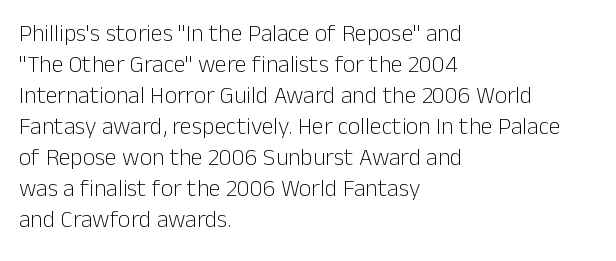
These lines keep a tight, regular rhythm from letter to letter. Notice how descenders clear the ascenders below comfortably — that's standard leading. These lines were composed using upright roman letters. One-word summary of the alignment: left. Nobody drew a line under any word here. The typesetting does not lean heavy: it is not bold.
